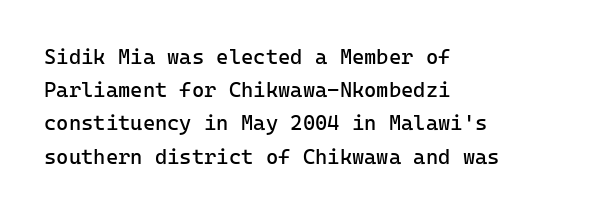
Q: Is the text bold? A: No.
Q: Is the text italic (slanted)? A: No, it is upright.
Q: Is the text underlined? A: No.
Q: How is the paragraph aligned? A: Left-aligned.
Q: Is the spacing between letters normal or unusually wide? A: Normal.
Q: Is the spacing between lines tight, normal or loose? A: Normal.
